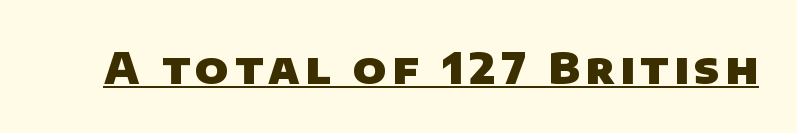
The image shows 43 px heavy sans-serif type; set underlined; low stroke contrast and a large x-height.
